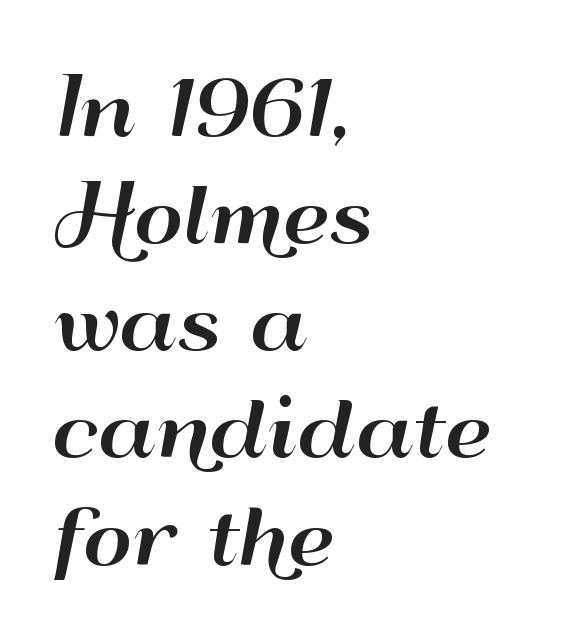
Quick note: interline space is typical. Horizontally, the lines are justified to the leading edge only. This rendering leaves character spacing at its baseline value.
